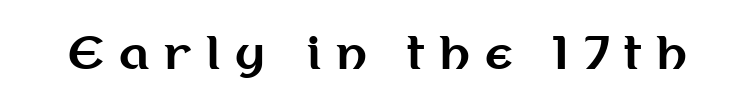
Q: Is the text bold? A: Yes.
Q: Is the text italic (slanted)? A: No, it is upright.
Q: Is the typeface a serif or a sans-serif typeface? A: Sans-serif.
Q: Is the text underlined? A: No.
Q: Is the spacing between letters normal or unusually wide? A: Unusually wide.
Q: Width (condensed, normal, or wide)? A: Normal.
Q: Stroke contrast? A: Medium.
Q: x-height? A: Medium.
Q: Monospaced? A: No.
